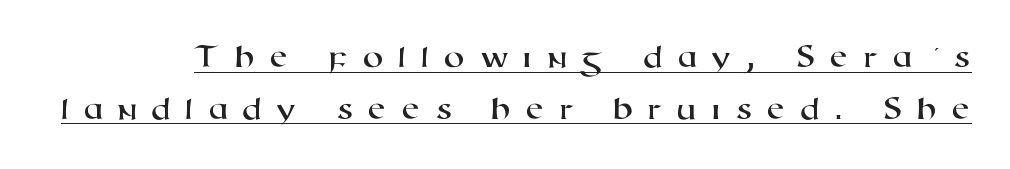
{"serif": "no", "width": "wide", "stroke_contrast": "high", "x_height": "medium", "monospaced": "no", "underline": "yes", "line_spacing": "normal", "line_spacing_ratio": 1.57, "letter_spacing": "wide", "letter_spacing_em": 0.44, "glyph_px": 33}
